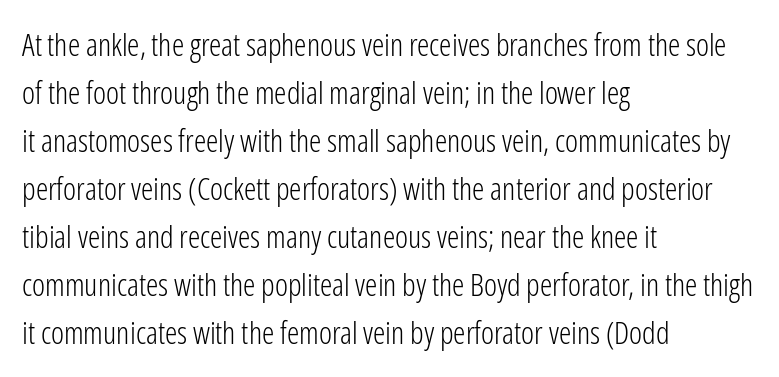
A student would call this left alignment; a typographer would say flush left, rag right. Each letter keeps its own natural width here, so spacing adapts to shape. The foot of each line stays bare and open. The typeface has the unassuming heft of standard copy or less.
